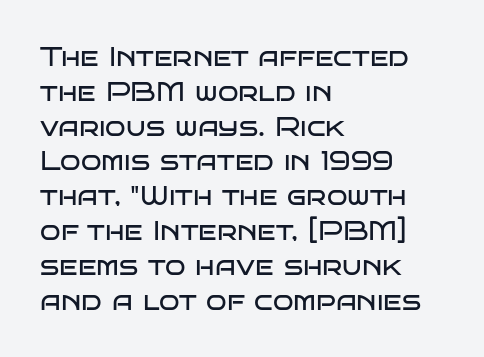
The image shows 27 px text type, upright; set left-aligned, normal line spacing (1.29x), normal letter spacing, not underlined.
